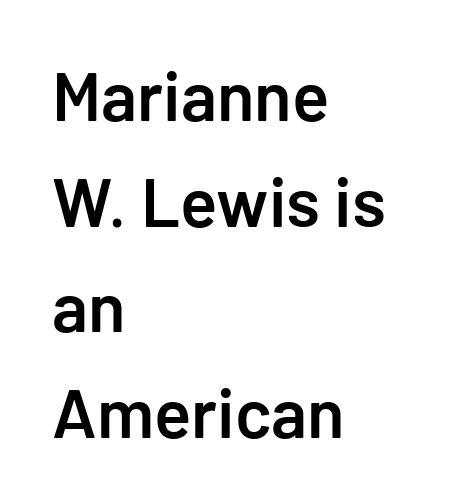
Q: Is the text bold? A: Semi-bold.
Q: Is the text italic (slanted)? A: No, it is upright.
Q: Is the typeface a serif or a sans-serif typeface? A: Sans-serif.
Q: Is the text underlined? A: No.
Q: How is the paragraph aligned? A: Left-aligned.
Q: Is the spacing between letters normal or unusually wide? A: Normal.
Q: Is the spacing between lines tight, normal or loose? A: Normal.
Q: Width (condensed, normal, or wide)? A: Normal.
Q: Stroke contrast? A: Low.
Q: x-height? A: Medium.
